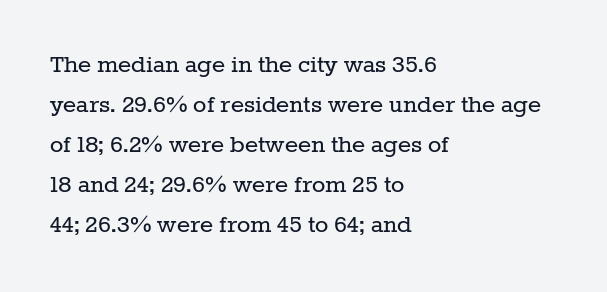
Horizontal bands of white between lines are of average thickness. Small tapered or slab feet sit at the stroke ends, so this counts as serif. Italic? Not at all — the glyphs are vertical. Looks like regular typesetting: each glyph gets only the width it needs. This sample uses plain, unmodified letter spacing.
